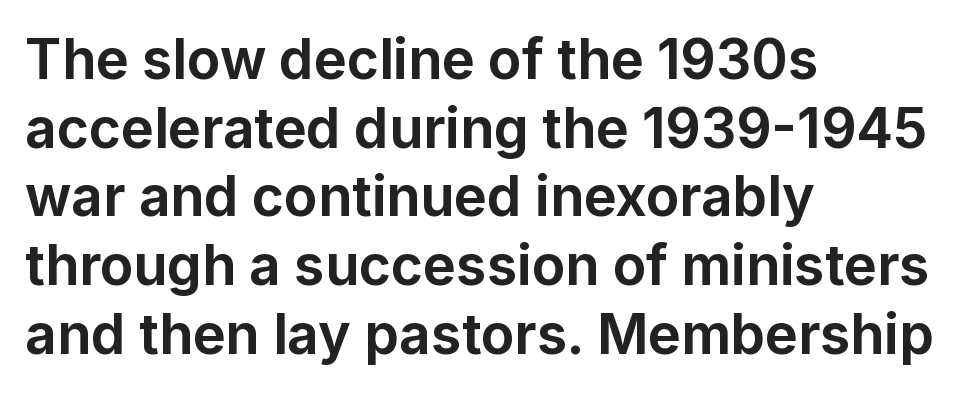
{"serif": "no", "italic": "no", "bold": "yes", "weight": "bold", "width": "normal", "stroke_contrast": "low", "x_height": "medium", "monospaced": "no", "underline": "no", "align": "left", "line_spacing": "normal", "line_spacing_ratio": 1.25, "letter_spacing": "normal", "letter_spacing_em": 0.0, "glyph_px": 55}
